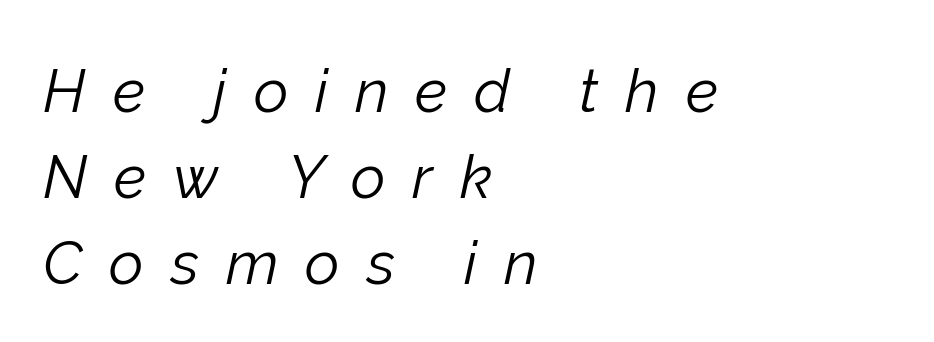
The image shows 60 px light type, italic (leaning right); set left-aligned, normal line spacing (1.43x), unusually wide letter spacing (+0.45 em), not underlined; low stroke contrast and a medium x-height.
